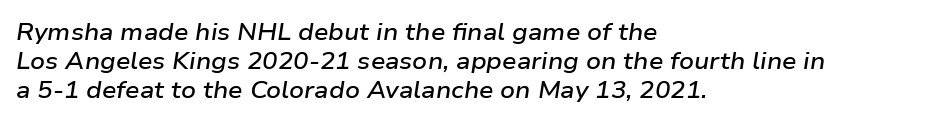
{"italic": "yes", "lean": "right", "slant_degrees": 9, "bold": "semi", "underline": "no", "align": "left", "line_spacing": "normal", "line_spacing_ratio": 1.26, "letter_spacing": "normal", "letter_spacing_em": 0.0, "glyph_px": 23}
